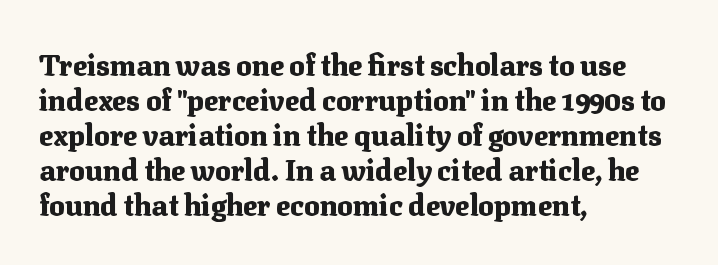
Notice how the passage keeps a crisp vertical edge on the left only. The passage shown is typed in a proportional face where columns would drift. Is this a sans? No — the strokes have serifs. Each row of text sits above clean, open space.
